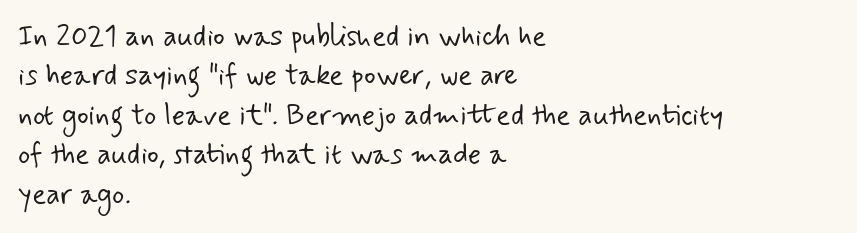
Q: Is the text bold? A: No.
Q: Is the typeface a serif or a sans-serif typeface? A: Sans-serif.
Q: Is the text underlined? A: No.
Q: How is the paragraph aligned? A: Left-aligned.
Q: Is the spacing between letters normal or unusually wide? A: Normal.
Q: Is the spacing between lines tight, normal or loose? A: Normal.
Q: Width (condensed, normal, or wide)? A: Normal.
Q: Stroke contrast? A: Low.
Q: x-height? A: Small.
Q: Monospaced? A: No.
